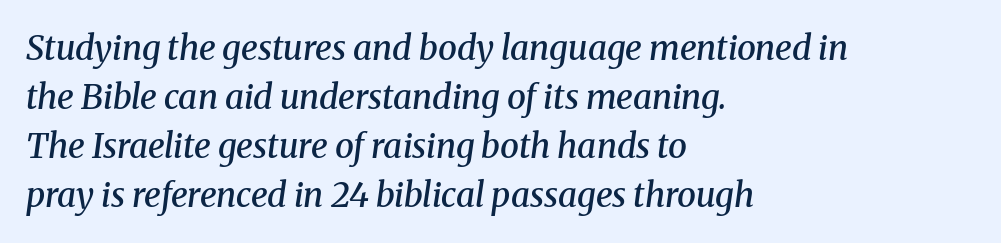
Q: Is the text bold? A: Semi-bold.
Q: Is the text italic (slanted)? A: Yes, it leans right by about 8 degrees.
Q: Is the typeface a serif or a sans-serif typeface? A: Serif.
Q: Is the text underlined? A: No.
Q: How is the paragraph aligned? A: Left-aligned.
Q: Is the spacing between letters normal or unusually wide? A: Normal.
Q: Is the spacing between lines tight, normal or loose? A: Normal.
Q: Width (condensed, normal, or wide)? A: Normal.
Q: Stroke contrast? A: Medium.
Q: x-height? A: Medium.
Q: Monospaced? A: No.
